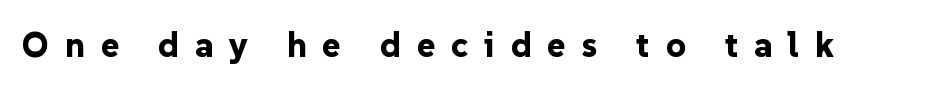
The image shows 35 px bold sans-serif type, upright; set unusually wide letter spacing (+0.45 em), not underlined; low stroke contrast and a medium x-height.
